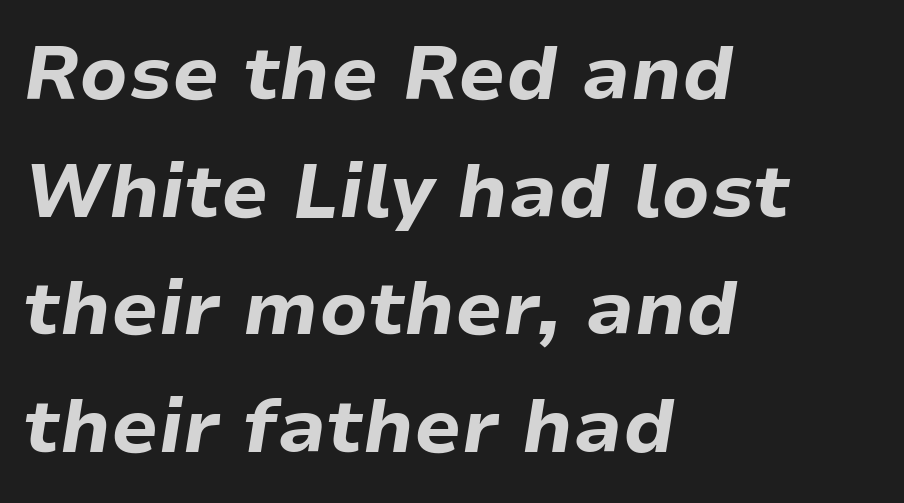
{"italic": "yes", "lean": "right", "slant_degrees": 9, "bold": "yes", "weight": "bold", "width": "normal", "stroke_contrast": "low", "x_height": "medium", "monospaced": "no", "underline": "no", "align": "left", "line_spacing": "normal", "line_spacing_ratio": 1.57, "letter_spacing": "normal", "letter_spacing_em": 0.0, "glyph_px": 75}
